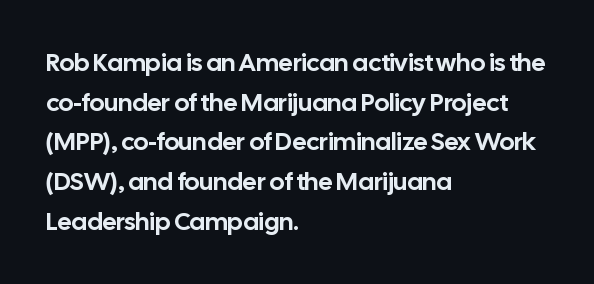
Q: Is the text italic (slanted)? A: No, it is upright.
Q: Is the text underlined? A: No.
Q: How is the paragraph aligned? A: Left-aligned.
Q: Is the spacing between letters normal or unusually wide? A: Normal.
Q: Is the spacing between lines tight, normal or loose? A: Normal.
